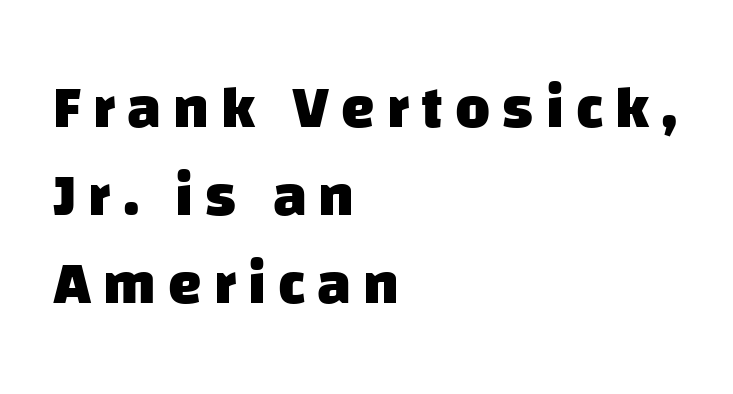
{"serif": "no", "bold": "yes", "weight": "heavy", "width": "normal", "stroke_contrast": "low", "x_height": "large", "monospaced": "no", "underline": "no", "align": "left", "line_spacing": "normal", "line_spacing_ratio": 1.47, "letter_spacing": "wide", "letter_spacing_em": 0.2, "glyph_px": 60}
